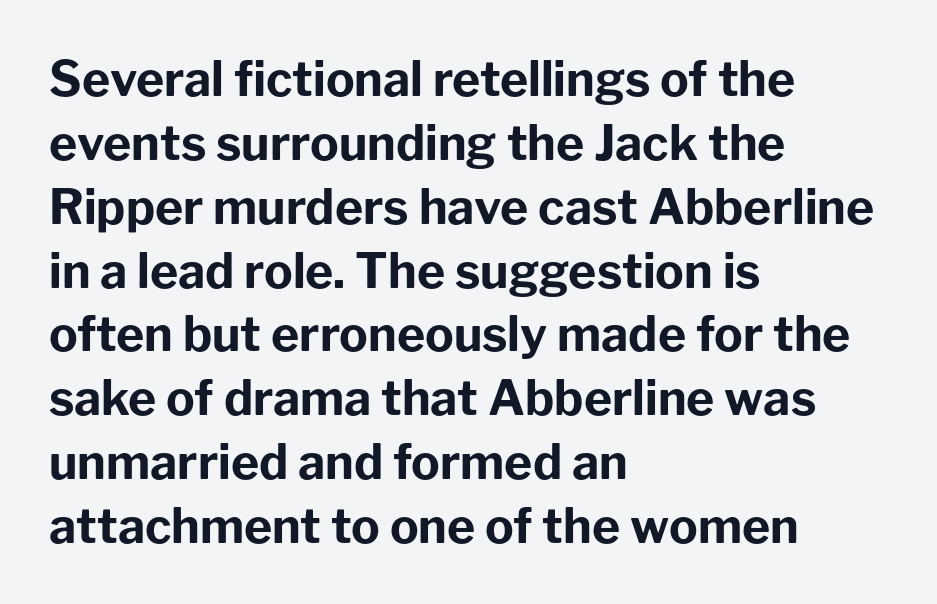
Q: Is the text bold? A: Yes.
Q: Is the text italic (slanted)? A: No, it is upright.
Q: Is the typeface a serif or a sans-serif typeface? A: Sans-serif.
Q: Is the text underlined? A: No.
Q: How is the paragraph aligned? A: Left-aligned.
Q: Is the spacing between letters normal or unusually wide? A: Normal.
Q: Is the spacing between lines tight, normal or loose? A: Normal.
Q: Width (condensed, normal, or wide)? A: Normal.
Q: Stroke contrast? A: Low.
Q: x-height? A: Medium.
Q: Monospaced? A: No.
